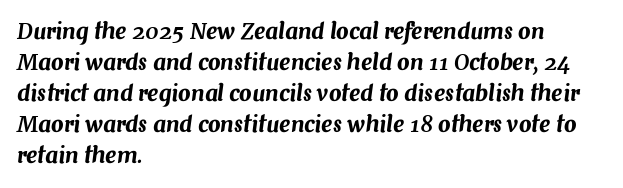
{"italic": "yes", "lean": "right", "slant_degrees": 7, "underline": "no", "align": "left", "line_spacing": "normal", "line_spacing_ratio": 1.41, "letter_spacing": "normal", "letter_spacing_em": 0.0, "glyph_px": 22}
